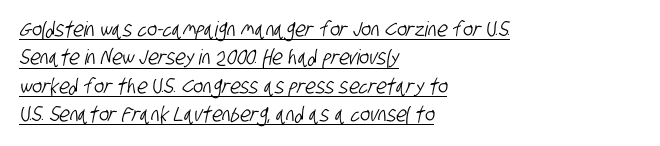
The image shows 21 px text type; set left-aligned, normal line spacing (1.35x), normal letter spacing, underlined.
